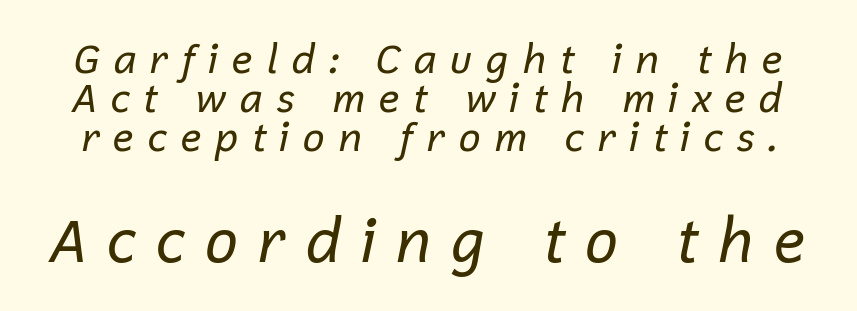
{"italic": "yes", "lean": "right", "slant_degrees": 12, "bold": "no", "weight": "regular", "width": "normal", "stroke_contrast": "low", "x_height": "medium", "monospaced": "no", "underline": "no", "line_spacing": "tight", "line_spacing_ratio": 0.98, "letter_spacing": "wide", "letter_spacing_em": 0.3, "larger_block": "second", "size_ratio": 1.5, "glyph_px": 60}
